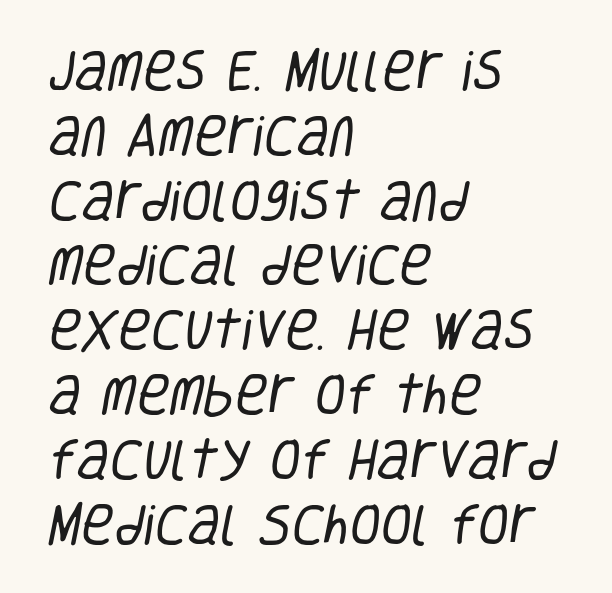
The image shows 45 px regular-weight, condensed sans-serif type; set left-aligned, normal line spacing (1.44x), normal letter spacing, not underlined; low stroke contrast and a large x-height.
